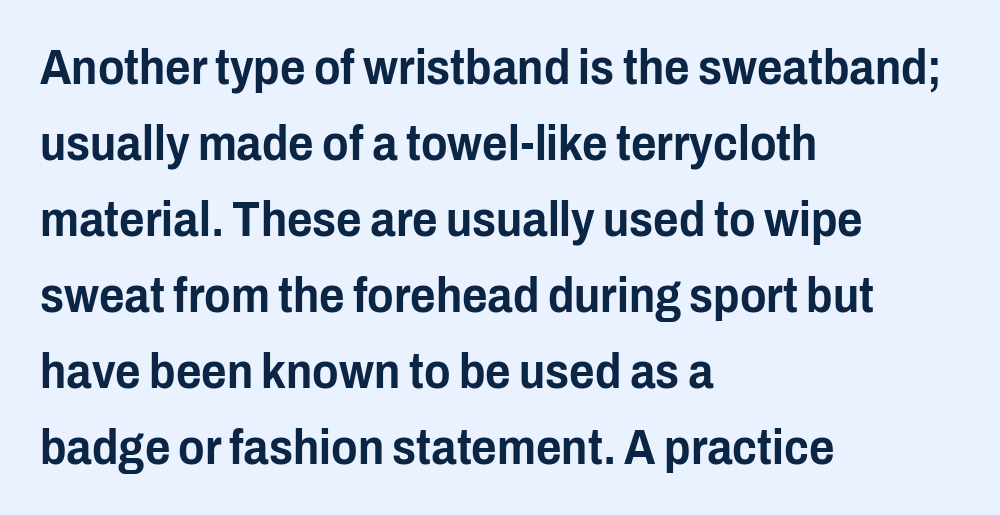
Note: no serifs on the glyphs. Words appear dense and cohesive because spacing is normal. Normally led — the rows are evenly, conventionally spaced. The lettering stays uniformly vertical, giving the passage a roman look.
